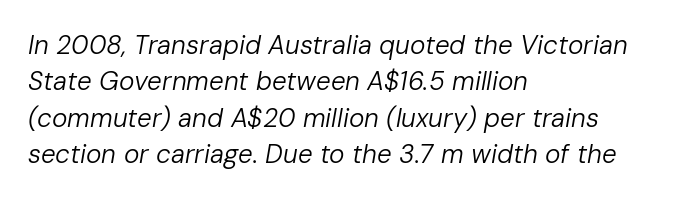
No chunkiness to these letters — they're not bold. Lines of text with bare space underneath. Leftover space on each line is placed entirely after the last word. These lines sit exactly where default settings would place them. The passage shown leans; its letterforms are oblique.
